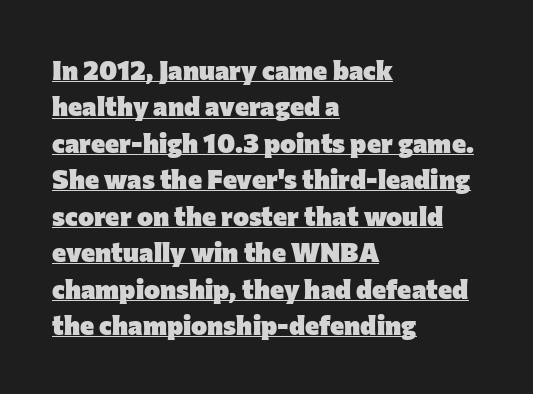
The image shows 27 px bold type, upright; set left-aligned, normal line spacing (1.35x), normal letter spacing, underlined.
